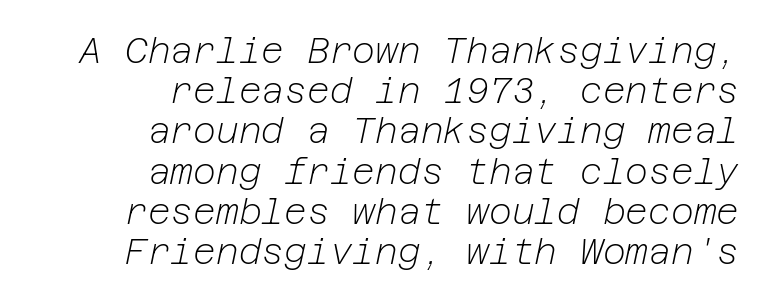
Q: Is the text bold? A: No.
Q: Is the text italic (slanted)? A: Yes, it leans right by about 12 degrees.
Q: Is the text underlined? A: No.
Q: How is the paragraph aligned? A: Right-aligned.
Q: Is the spacing between letters normal or unusually wide? A: Normal.
Q: Is the spacing between lines tight, normal or loose? A: Tight.
Q: Width (condensed, normal, or wide)? A: Normal.
Q: Stroke contrast? A: Low.
Q: x-height? A: Medium.
